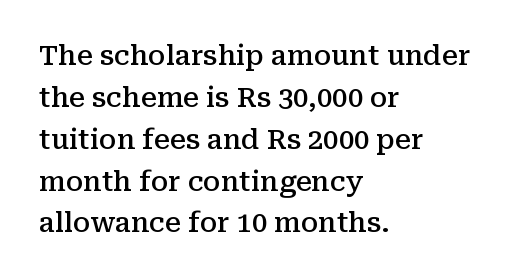
The image shows 27 px text type, upright; set left-aligned, normal line spacing (1.55x), normal letter spacing, not underlined.
